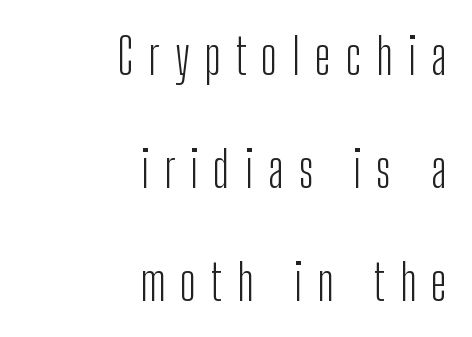
Q: Is the text bold? A: No.
Q: Is the text italic (slanted)? A: No, it is upright.
Q: Is the typeface a serif or a sans-serif typeface? A: Sans-serif.
Q: Is the text underlined? A: No.
Q: How is the paragraph aligned? A: Right-aligned.
Q: Is the spacing between letters normal or unusually wide? A: Unusually wide.
Q: Is the spacing between lines tight, normal or loose? A: Loose.
Q: Width (condensed, normal, or wide)? A: Condensed.
Q: Stroke contrast? A: Low.
Q: x-height? A: Medium.
Q: Monospaced? A: No.
